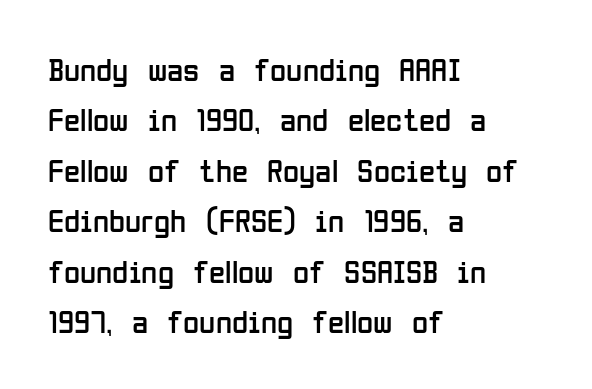
Quick note: interline space is typical. Do the letters lean? They stand straight. Font category for this specimen: sans-serif. You could not count columns in this text — the font is proportionally spaced. Visually the block forms a straight wall on the left and a jagged coastline on the right. A bare baseline throughout the passage.
